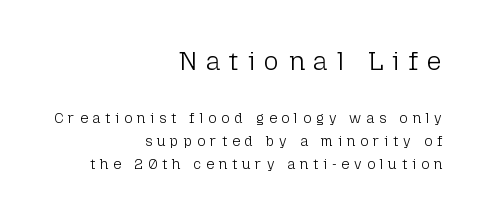
{"italic": "no", "bold": "no", "underline": "no", "align": "right", "line_spacing": "normal", "line_spacing_ratio": 1.66, "letter_spacing": "wide", "letter_spacing_em": 0.35, "larger_block": "first", "size_ratio": 1.86, "glyph_px": 26}
